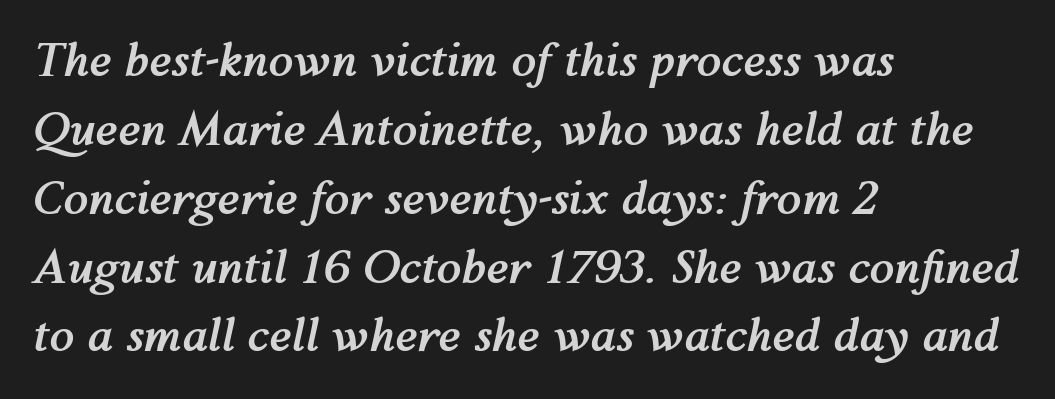
Proportional: the letters do not fall into vertical columns. The rag falls on the right side of this text block. Is the type slanted? Yes — the strokes lean at a clear angle. Baseline-to-baseline distance is the conventional proportion of letter height.
